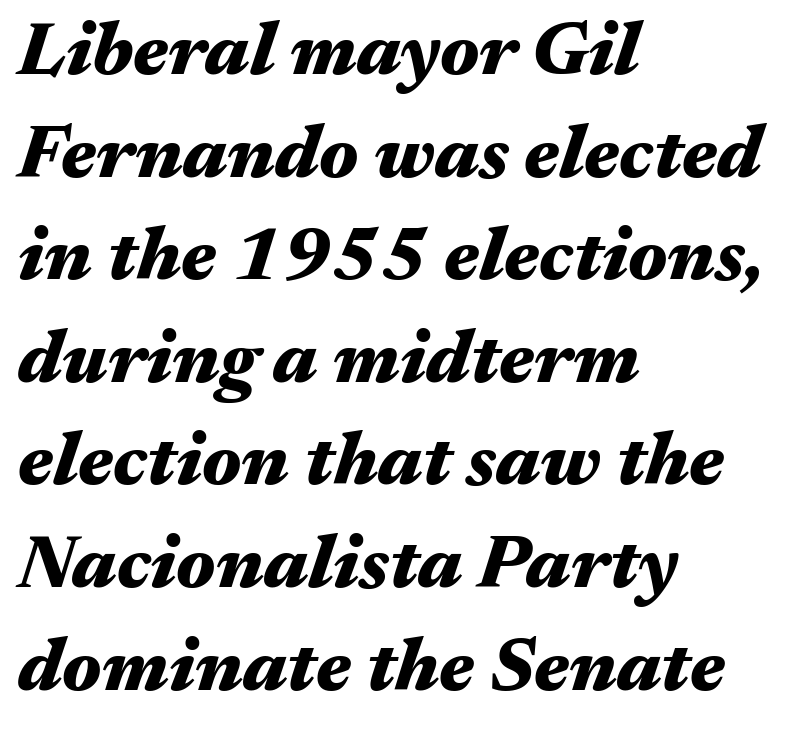
Q: Is the text bold? A: Yes.
Q: Is the text italic (slanted)? A: Yes, it leans right by about 17 degrees.
Q: Is the text underlined? A: No.
Q: How is the paragraph aligned? A: Left-aligned.
Q: Is the spacing between letters normal or unusually wide? A: Normal.
Q: Is the spacing between lines tight, normal or loose? A: Normal.
Q: Width (condensed, normal, or wide)? A: Wide.
Q: Stroke contrast? A: Medium.
Q: x-height? A: Medium.
Q: Monospaced? A: No.
